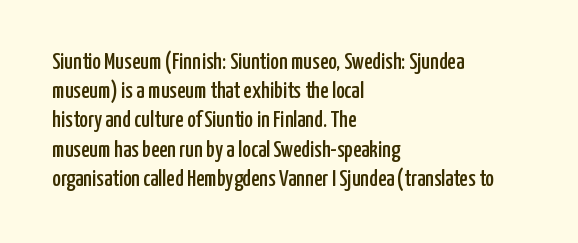
Interline gaps are of average width in this sample. Short note: letters normally spaced. Posture: vertical. The strip under each line holds only bare page. Which margin do the lines hug? The left one — the right edge is uneven.
